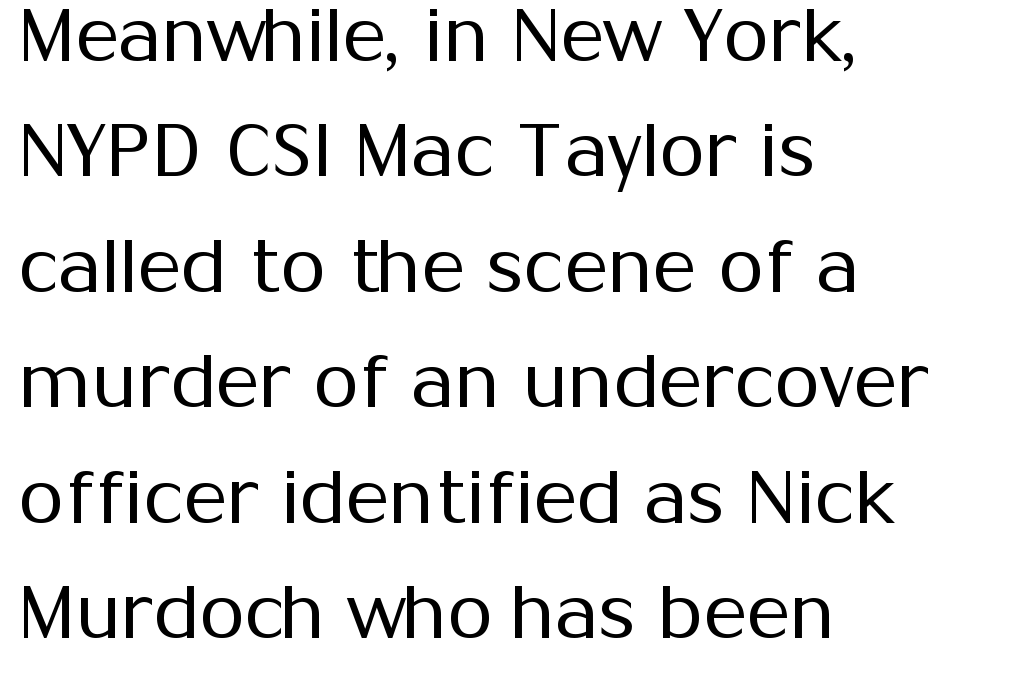
The rows are spaced the way most documents space them. You could not count columns in this text — the font is proportionally spaced. Look at the bottom of the vertical strokes: they stop flat, with no serifs. Each row of text sits above clean, open space. Each word holds together tightly as a unit, with standard inter-letter gaps.
